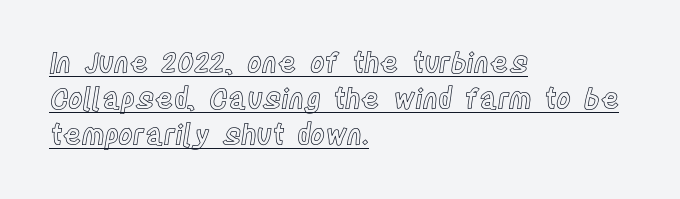
The typesetter has applied underlining to the passage shown. The designer left line spacing at the default. Characters follow at the spacing the type designer built in. Each letter keeps its own natural width here, so spacing adapts to shape.
